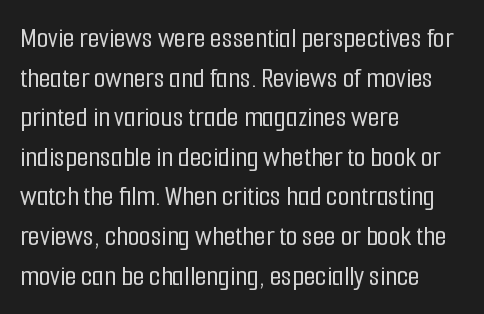
Q: Is the text italic (slanted)? A: No, it is upright.
Q: Is the typeface a serif or a sans-serif typeface? A: Sans-serif.
Q: Is the text underlined? A: No.
Q: How is the paragraph aligned? A: Left-aligned.
Q: Is the spacing between letters normal or unusually wide? A: Normal.
Q: Is the spacing between lines tight, normal or loose? A: Normal.
Q: Width (condensed, normal, or wide)? A: Condensed.
Q: Stroke contrast? A: Low.
Q: x-height? A: Medium.
Q: Monospaced? A: No.
